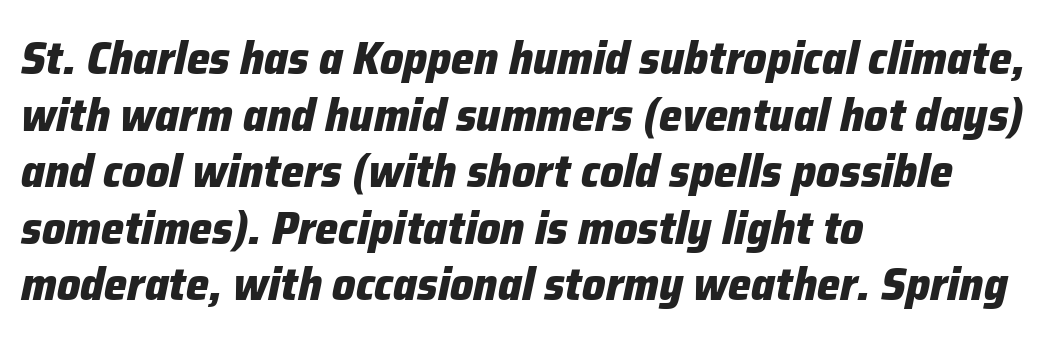
The image shows 46 px heavy type, italic (leaning right); set left-aligned, line spacing 1.23x, normal letter spacing, not underlined; low stroke contrast and a medium x-height.
